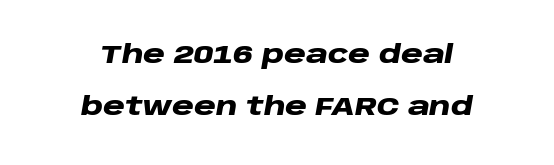
{"italic": "yes", "lean": "right", "slant_degrees": 10, "bold": "yes", "underline": "no", "align": "center", "line_spacing": "loose", "line_spacing_ratio": 2.09, "letter_spacing": "normal", "letter_spacing_em": 0.0, "glyph_px": 25}
